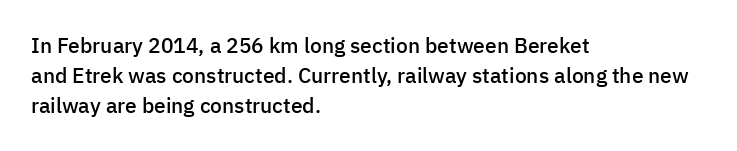
The image shows 21 px text type, upright; set left-aligned, normal line spacing (1.43x), normal letter spacing, not underlined.
